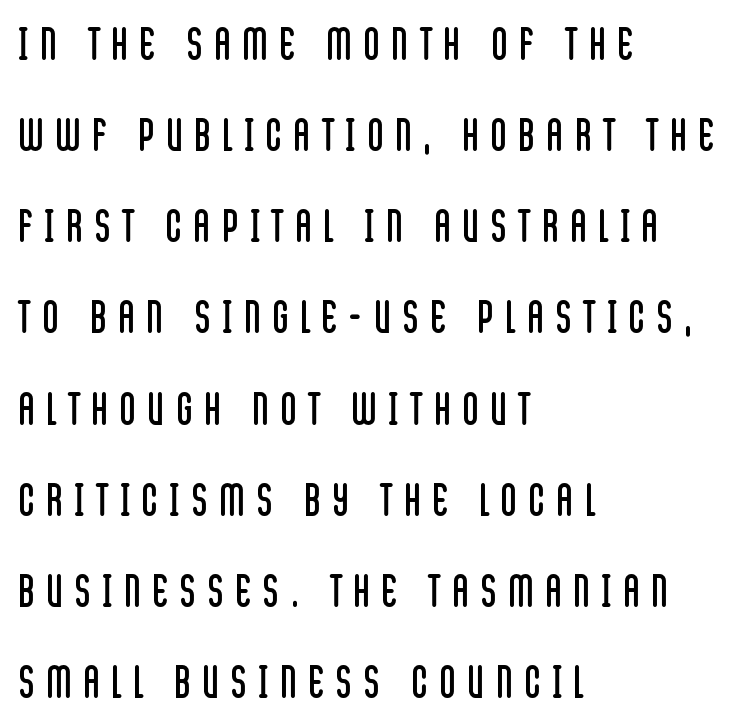
Q: Is the text bold? A: No.
Q: Is the text italic (slanted)? A: No, it is upright.
Q: Is the typeface a serif or a sans-serif typeface? A: Sans-serif.
Q: Is the text underlined? A: No.
Q: How is the paragraph aligned? A: Left-aligned.
Q: Is the spacing between letters normal or unusually wide? A: Unusually wide.
Q: Is the spacing between lines tight, normal or loose? A: Loose.
Q: Width (condensed, normal, or wide)? A: Condensed.
Q: Stroke contrast? A: Low.
Q: x-height? A: Large.
Q: Monospaced? A: No.
